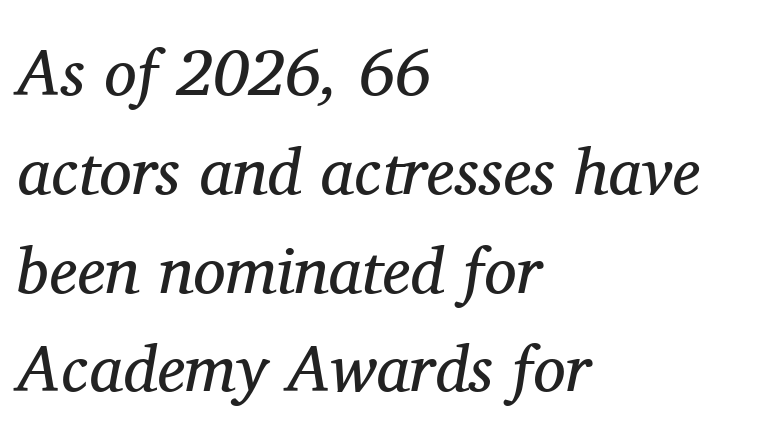
Q: Is the text bold? A: No.
Q: Is the text italic (slanted)? A: Yes, it leans right by about 11 degrees.
Q: Is the typeface a serif or a sans-serif typeface? A: Serif.
Q: Is the text underlined? A: No.
Q: How is the paragraph aligned? A: Left-aligned.
Q: Is the spacing between letters normal or unusually wide? A: Normal.
Q: Is the spacing between lines tight, normal or loose? A: Normal.
Q: Width (condensed, normal, or wide)? A: Normal.
Q: Stroke contrast? A: Medium.
Q: x-height? A: Medium.
Q: Monospaced? A: No.
